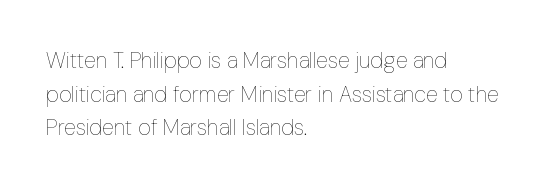
{"italic": "no", "bold": "no", "underline": "no", "align": "left", "line_spacing": "normal", "line_spacing_ratio": 1.53, "letter_spacing": "normal", "letter_spacing_em": 0.0, "glyph_px": 22}
